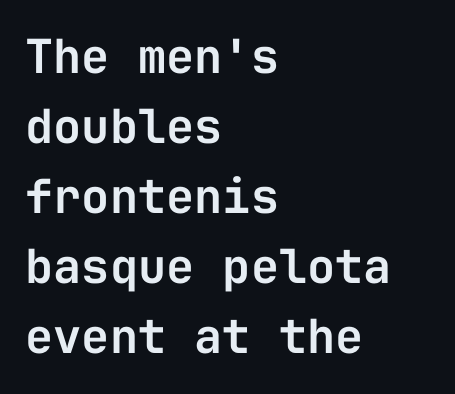
{"serif": "no", "italic": "no", "width": "normal", "stroke_contrast": "low", "x_height": "medium", "monospaced": "yes", "underline": "no", "align": "left", "line_spacing": "normal", "line_spacing_ratio": 1.49, "letter_spacing": "normal", "letter_spacing_em": 0.0, "glyph_px": 47}
